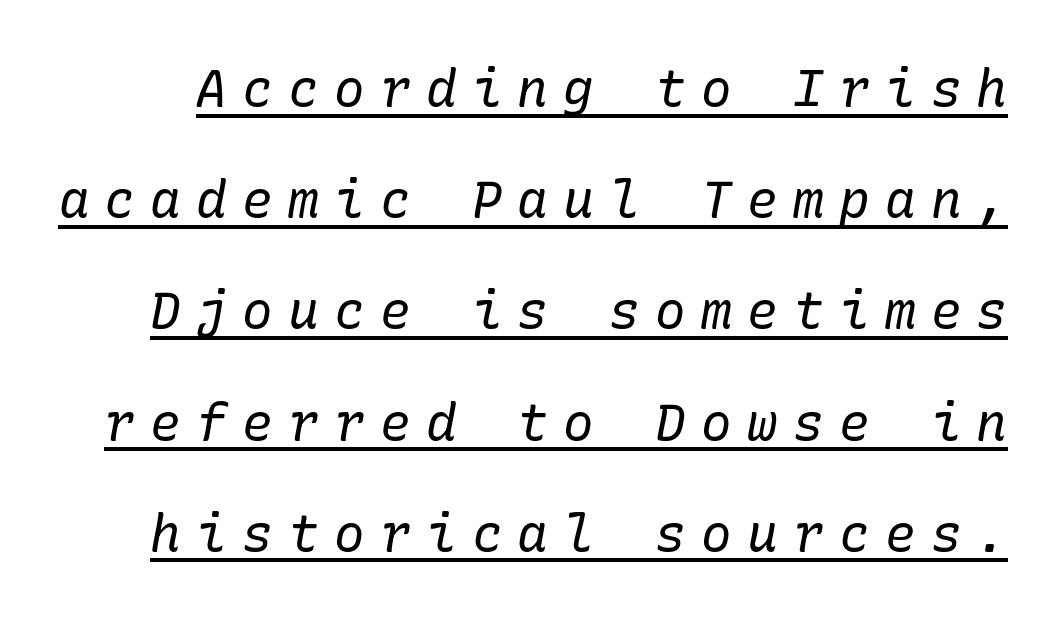
Is the type heavy? It reads as light-to-regular instead. Every word sits above its own underline. A typesetter would call this leading open, well beyond the default.
